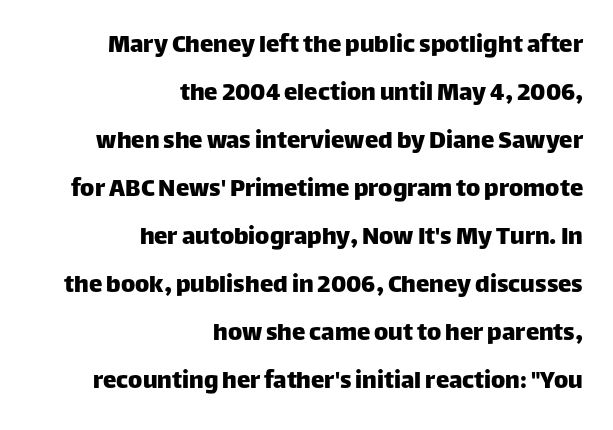
Nobody touched the tracking dial on this one. The rendering anchors every line to the right-hand side. Decoration check: the copy has no underline. Italic? Not at all — the glyphs are vertical.
